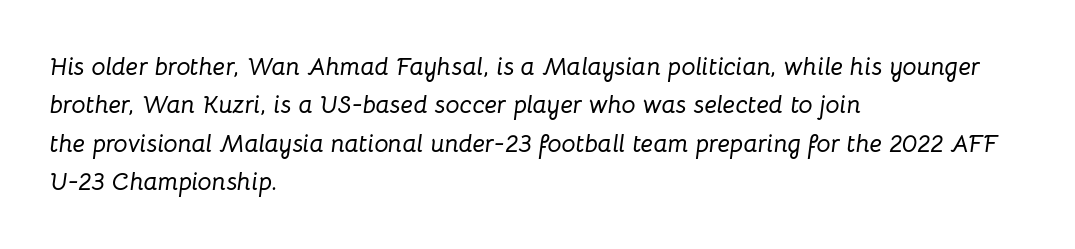
Horizontal alignment here is leftward, the default for most running prose. Just letters on the line, the space beneath them empty. How are the letters spaced? Ordinarily, with no added tracking. How would I describe the line gaps? Plain and ordinary.
